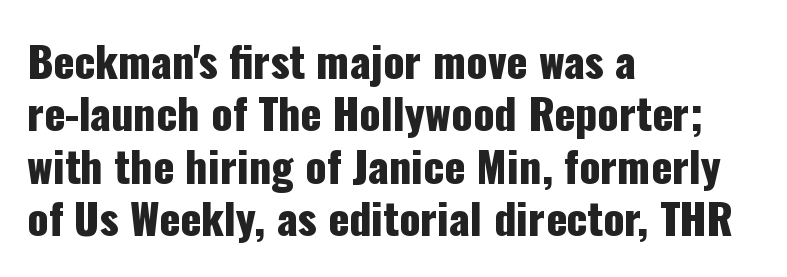
The image shows 43 px condensed sans-serif type, upright; set left-aligned, line spacing 1.22x, normal letter spacing, not underlined; low stroke contrast and a medium x-height.
